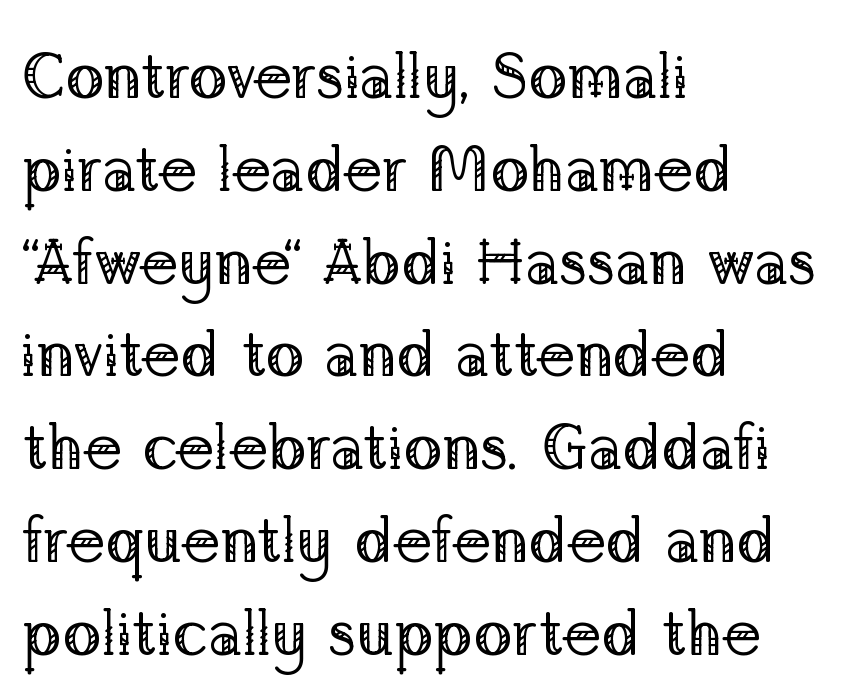
Descenders are the only things crossing below the line. Compared with typical paragraphs, the rows here are spaced about the same. The lines in this sample share a left origin and differ only in where they stop. Each letter keeps its own natural width here, so spacing adapts to shape. The letters sit at their default tracking, neither squeezed nor spread. The face used here is seriffed, in the tradition of book romans.
